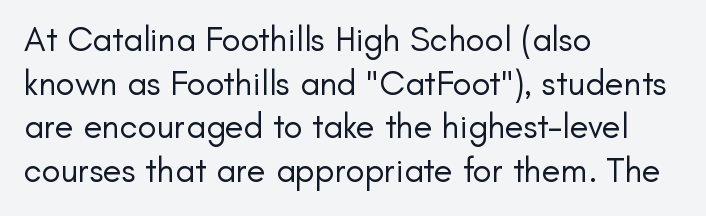
Q: Is the text bold? A: No.
Q: Is the text italic (slanted)? A: No, it is upright.
Q: Is the typeface a serif or a sans-serif typeface? A: Sans-serif.
Q: Is the text underlined? A: No.
Q: How is the paragraph aligned? A: Left-aligned.
Q: Is the spacing between letters normal or unusually wide? A: Normal.
Q: Is the spacing between lines tight, normal or loose? A: Normal.
Q: Width (condensed, normal, or wide)? A: Normal.
Q: Stroke contrast? A: Low.
Q: x-height? A: Small.
Q: Monospaced? A: No.
